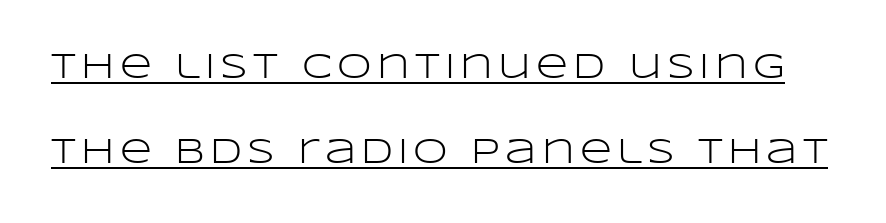
Q: Is the text bold? A: No.
Q: Is the text italic (slanted)? A: No, it is upright.
Q: Is the typeface a serif or a sans-serif typeface? A: Sans-serif.
Q: Is the text underlined? A: Yes.
Q: Is the spacing between lines tight, normal or loose? A: Loose.
Q: Width (condensed, normal, or wide)? A: Wide.
Q: Stroke contrast? A: Low.
Q: x-height? A: Large.
Q: Monospaced? A: No.
